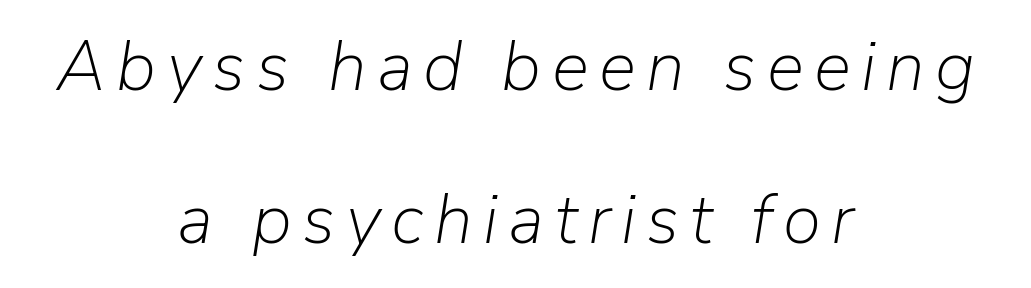
{"italic": "yes", "lean": "right", "slant_degrees": 9, "bold": "no", "weight": "light", "width": "normal", "stroke_contrast": "low", "x_height": "medium", "monospaced": "no", "underline": "no", "align": "center", "line_spacing": "loose", "line_spacing_ratio": 2.19, "glyph_px": 70}
